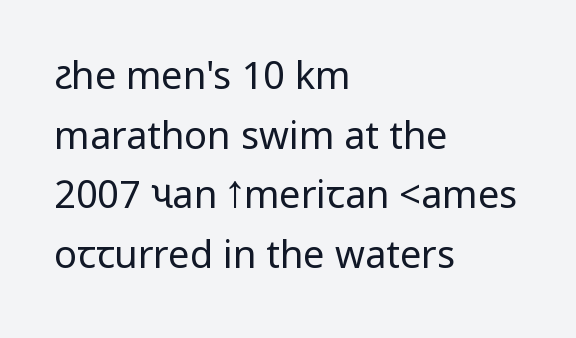
The lettering holds an erect, upright posture throughout. Quick note: interline space is typical. Alignment: flush left. The passage shown is typeset with a sans-serif family. Weight: regular or lighter.
